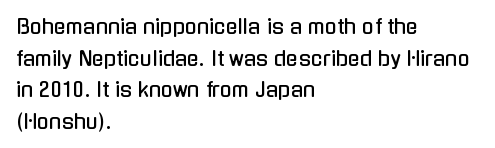
The baseline area is clear. The letterforms sit shoulder to shoulder at normal distance. Each line starts at the same left margin while the right side varies. You can tell it's not italic because the verticals are truly vertical.
